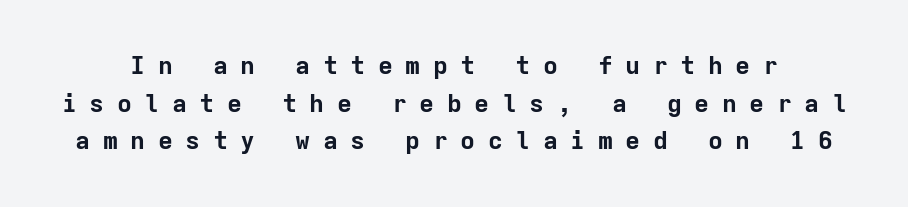
Q: Is the text bold? A: Yes.
Q: Is the text italic (slanted)? A: No, it is upright.
Q: Is the text underlined? A: No.
Q: Is the spacing between letters normal or unusually wide? A: Unusually wide.
Q: Is the spacing between lines tight, normal or loose? A: Normal.
